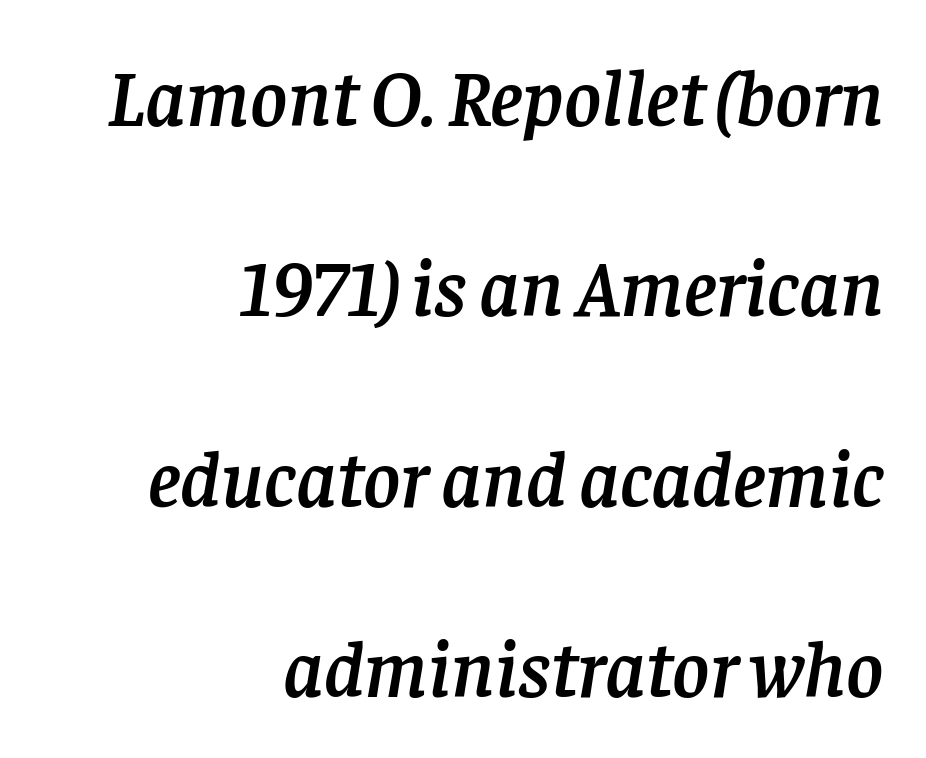
Note: serifs present on the glyphs. Compared with typical paragraphs, the rows here are farther apart. A typesetter would call this proportional, since set widths differ per character. The text block is weighted toward the right margin, trailing off unevenly leftward. Observe the ordinary spacing: letters are neighbours, not strangers. The words here are not underlined.
